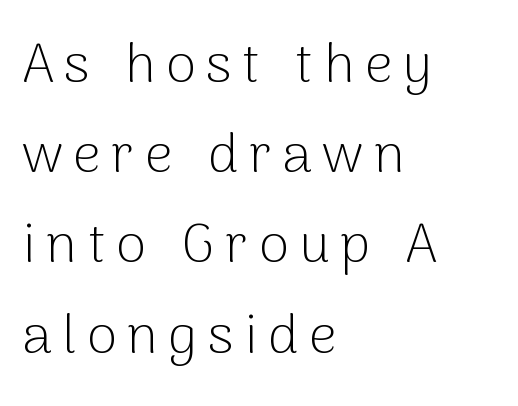
Type without underlining. The typesetting does not lean heavy: it is not bold. What kind of face is this? One without serifs — a sans. These lines stack with their left ends in a neat column. The font's upright variant was chosen for this text. You could not count columns in this text — the font is proportionally spaced.
